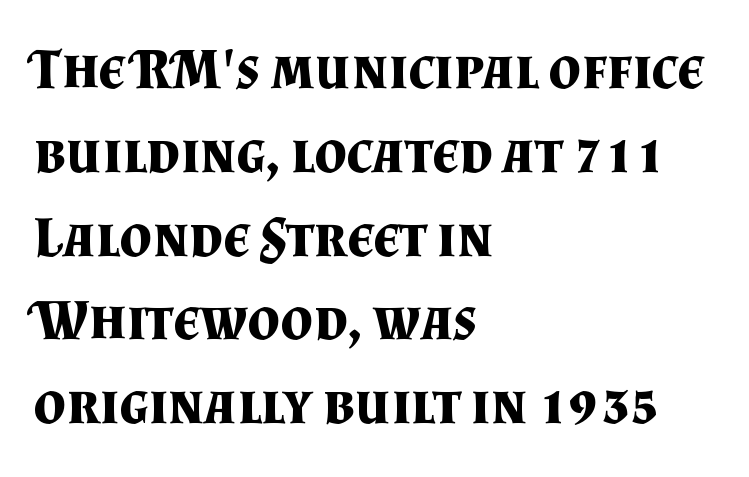
Is the block centered? No — it sits flush against the left margin. The typesetting leans heavy: a genuine bold. The passage shown is not underscored anywhere. The passage shown is typed in a proportional face where columns would drift. The line-height multiplier appears to be the usual default.
